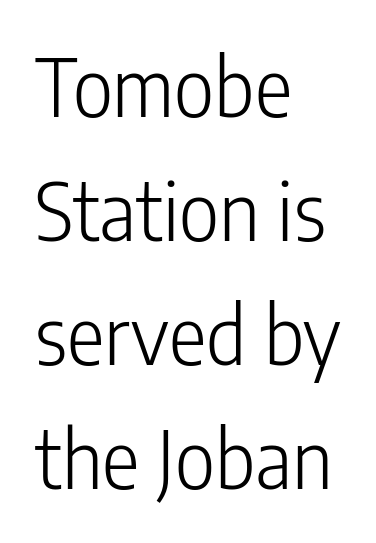
The image shows 79 px light, condensed sans-serif type, upright; set left-aligned, normal line spacing (1.57x), normal letter spacing, not underlined; low stroke contrast and a medium x-height.
